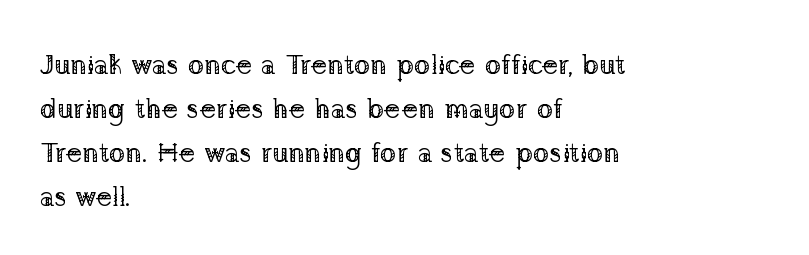
Q: Is the text bold? A: No.
Q: Is the text italic (slanted)? A: No, it is upright.
Q: Is the typeface a serif or a sans-serif typeface? A: Serif.
Q: Is the text underlined? A: No.
Q: How is the paragraph aligned? A: Left-aligned.
Q: Is the spacing between letters normal or unusually wide? A: Normal.
Q: Is the spacing between lines tight, normal or loose? A: Normal.
Q: Width (condensed, normal, or wide)? A: Normal.
Q: Stroke contrast? A: Low.
Q: x-height? A: Medium.
Q: Monospaced? A: No.
